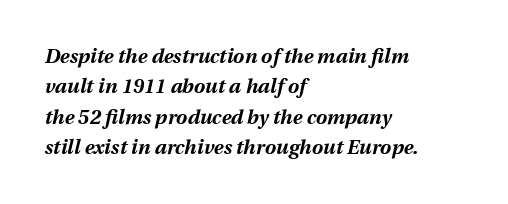
The image shows 20 px bold type, italic (leaning right); set left-aligned, normal line spacing (1.52x), normal letter spacing, not underlined.
